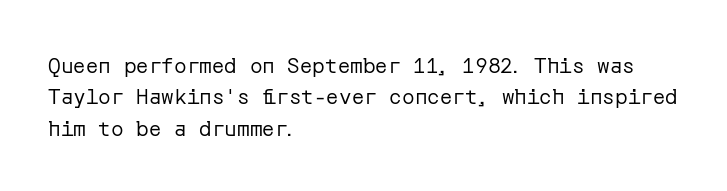
{"italic": "no", "bold": "no", "underline": "no", "align": "left", "line_spacing": "normal", "line_spacing_ratio": 1.5, "letter_spacing": "normal", "letter_spacing_em": 0.0, "glyph_px": 21}
